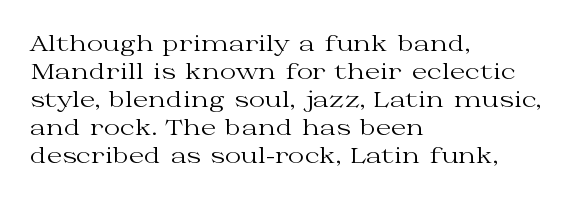
No extra ink here — the face is not bold. Students, observe: this is what conventionally led text looks like. Visually the block forms a straight wall on the left and a jagged coastline on the right. Clear beneath every line of the passage.
